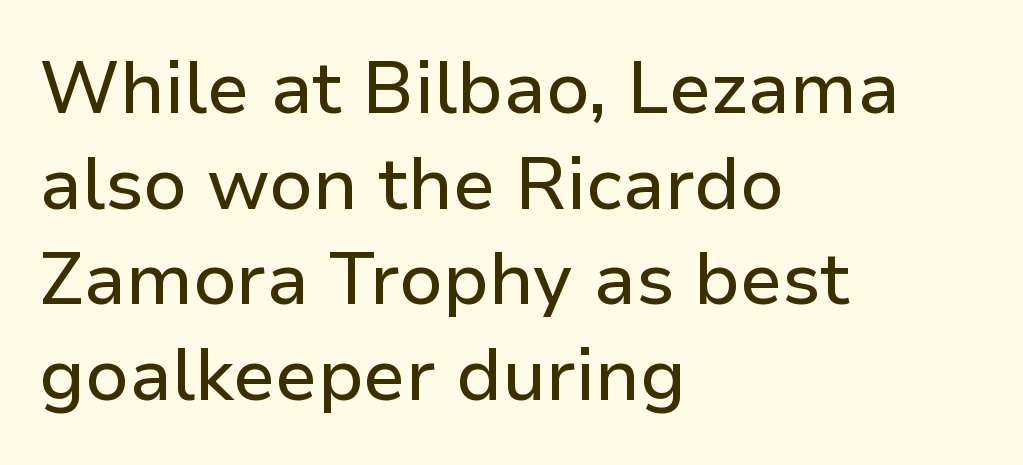
The image shows 73 px sans-serif type, upright; set left-aligned, normal line spacing (1.31x), normal letter spacing, not underlined; low stroke contrast and a medium x-height.
